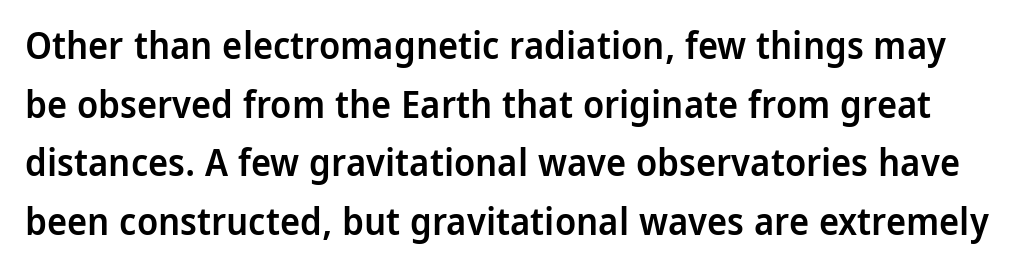
Q: Is the text bold? A: Semi-bold.
Q: Is the text italic (slanted)? A: No, it is upright.
Q: Is the typeface a serif or a sans-serif typeface? A: Sans-serif.
Q: Is the text underlined? A: No.
Q: Is the spacing between letters normal or unusually wide? A: Normal.
Q: Is the spacing between lines tight, normal or loose? A: Normal.
Q: Width (condensed, normal, or wide)? A: Normal.
Q: Stroke contrast? A: Low.
Q: x-height? A: Medium.
Q: Monospaced? A: No.
